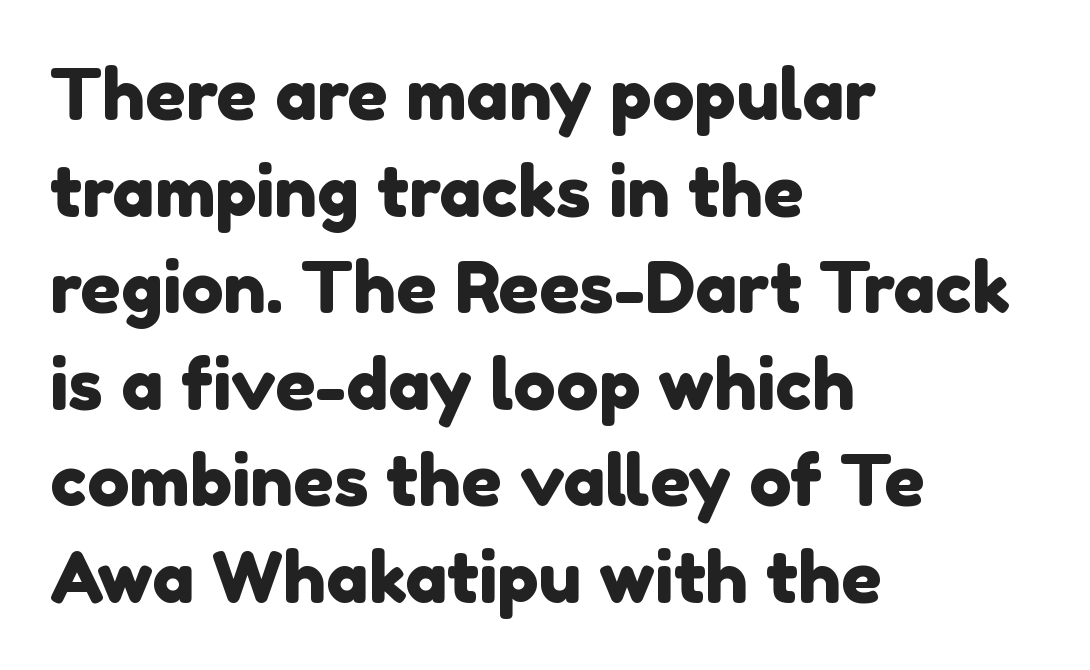
Q: Is the typeface a serif or a sans-serif typeface? A: Sans-serif.
Q: Is the text underlined? A: No.
Q: How is the paragraph aligned? A: Left-aligned.
Q: Is the spacing between letters normal or unusually wide? A: Normal.
Q: Is the spacing between lines tight, normal or loose? A: Normal.
Q: Width (condensed, normal, or wide)? A: Normal.
Q: x-height? A: Medium.
Q: Monospaced? A: No.
